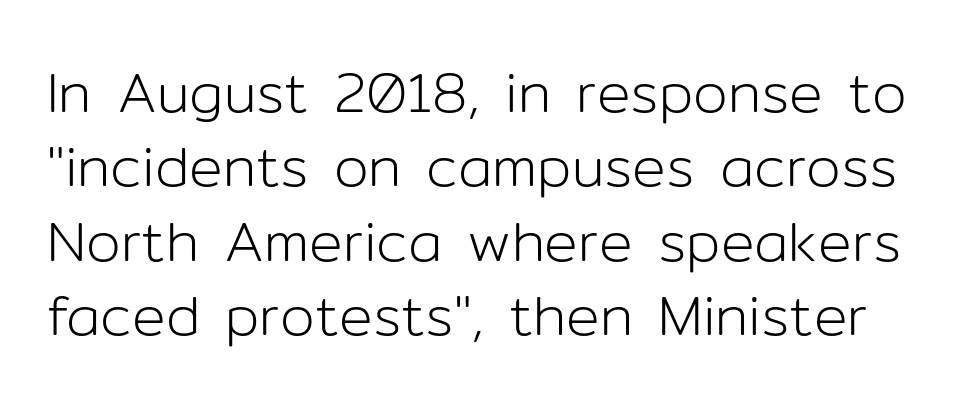
The image shows 56 px light sans-serif type, upright; set normal line spacing (1.33x), normal letter spacing, not underlined; low stroke contrast and a medium x-height.
